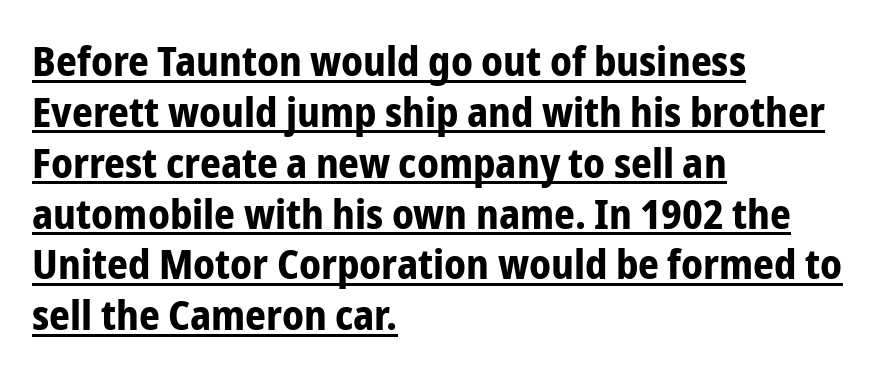
Q: Is the text bold? A: Yes.
Q: Is the text italic (slanted)? A: No, it is upright.
Q: Is the typeface a serif or a sans-serif typeface? A: Sans-serif.
Q: Is the text underlined? A: Yes.
Q: How is the paragraph aligned? A: Left-aligned.
Q: Is the spacing between letters normal or unusually wide? A: Normal.
Q: Width (condensed, normal, or wide)? A: Condensed.
Q: Stroke contrast? A: Low.
Q: x-height? A: Medium.
Q: Monospaced? A: No.
